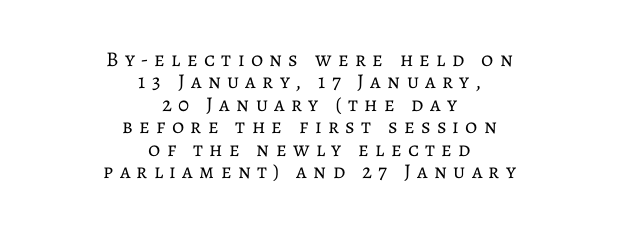
{"italic": "no", "bold": "no", "underline": "no", "align": "center", "line_spacing": "tight", "line_spacing_ratio": 1.07, "letter_spacing": "wide", "letter_spacing_em": 0.3, "glyph_px": 21}
